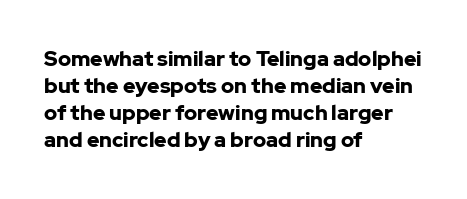
Q: Is the text bold? A: Yes.
Q: Is the text italic (slanted)? A: No, it is upright.
Q: Is the text underlined? A: No.
Q: How is the paragraph aligned? A: Left-aligned.
Q: Is the spacing between letters normal or unusually wide? A: Normal.
Q: Is the spacing between lines tight, normal or loose? A: Normal.
